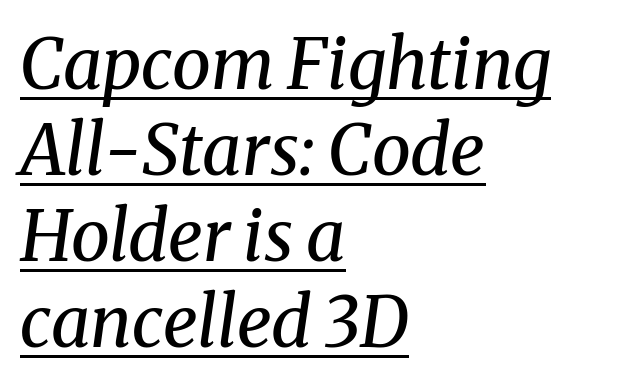
{"serif": "yes", "italic": "yes", "lean": "right", "slant_degrees": 8, "bold": "no", "weight": "regular", "width": "normal", "stroke_contrast": "medium", "x_height": "medium", "monospaced": "no", "underline": "yes", "align": "left", "line_spacing_ratio": 1.23, "letter_spacing": "normal", "letter_spacing_em": 0.0, "glyph_px": 70}
